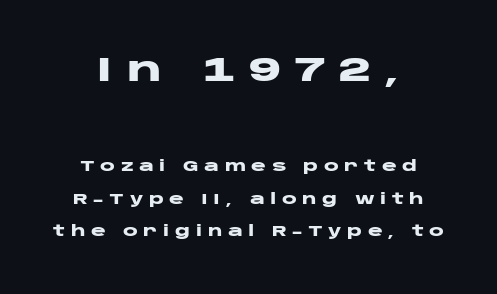
{"serif": "no", "italic": "no", "bold": "yes", "weight": "heavy", "width": "wide", "stroke_contrast": "low", "x_height": "large", "monospaced": "no", "underline": "no", "line_spacing": "loose", "line_spacing_ratio": 2.32, "letter_spacing": "wide", "letter_spacing_em": 0.4, "larger_block": "first", "size_ratio": 2.43, "glyph_px": 34}
